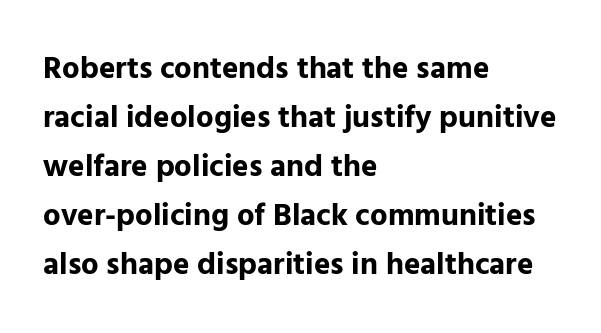
Grotesque or geometric, the face here clearly has no serifs. Horizontal alignment here is leftward, the default for most running prose. Is the letter spacing exaggerated? No — it looks like the ordinary default. Normally led — the rows are evenly, conventionally spaced. Stroke thickness is high; the sample reads as a true bold. Think of a printed novel: that variable character pitch is what you see here.
